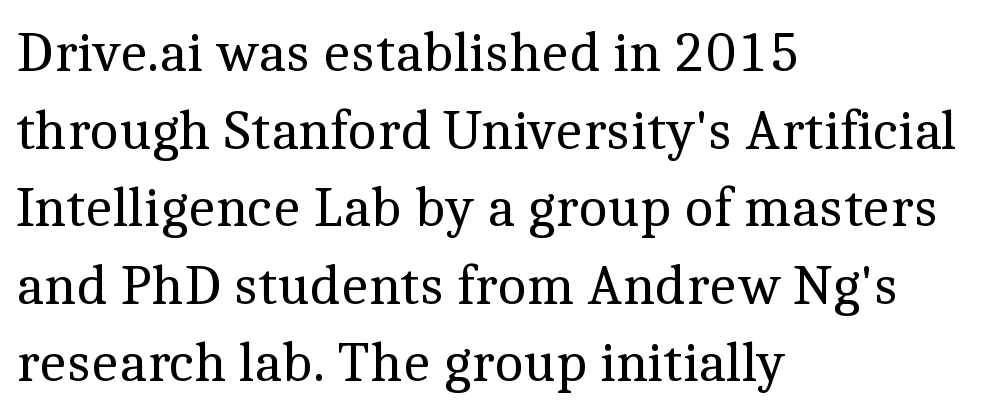
Q: Is the text bold? A: No.
Q: Is the text italic (slanted)? A: No, it is upright.
Q: Is the typeface a serif or a sans-serif typeface? A: Serif.
Q: Is the text underlined? A: No.
Q: How is the paragraph aligned? A: Left-aligned.
Q: Is the spacing between letters normal or unusually wide? A: Normal.
Q: Is the spacing between lines tight, normal or loose? A: Normal.
Q: Width (condensed, normal, or wide)? A: Normal.
Q: x-height? A: Medium.
Q: Monospaced? A: No.
